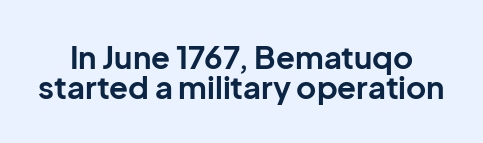
The image shows 31 px bold sans-serif type, upright; set tight line spacing (0.98x), normal letter spacing, not underlined; low stroke contrast and a medium x-height.
